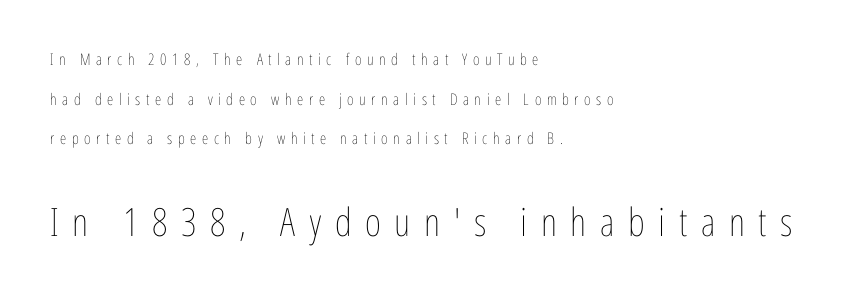
{"italic": "no", "bold": "no", "weight": "thin", "width": "condensed", "stroke_contrast": "low", "x_height": "medium", "monospaced": "no", "underline": "no", "align": "left", "line_spacing": "loose", "line_spacing_ratio": 2.48, "letter_spacing": "wide", "letter_spacing_em": 0.35, "larger_block": "second", "size_ratio": 2.44, "glyph_px": 39}
